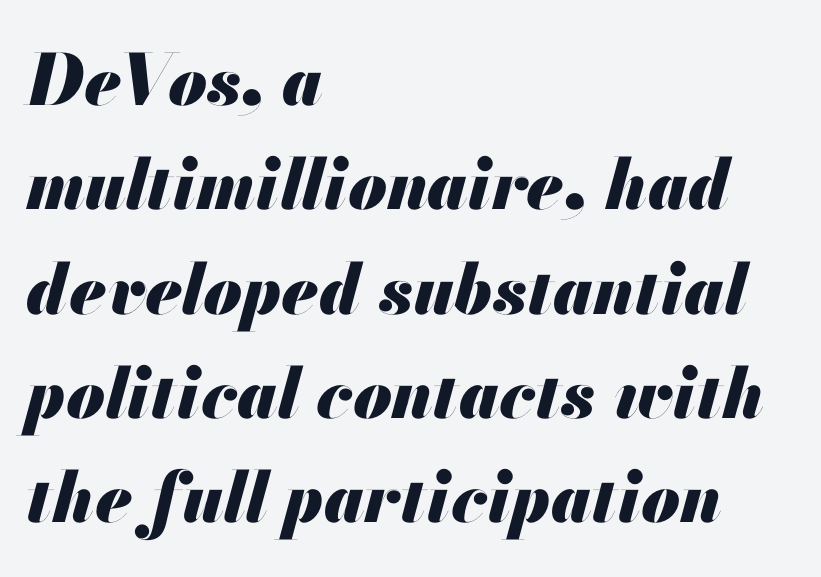
{"italic": "yes", "lean": "right", "slant_degrees": 13, "bold": "yes", "weight": "heavy", "width": "normal", "stroke_contrast": "medium", "x_height": "small", "monospaced": "no", "underline": "no", "align": "left", "line_spacing": "normal", "line_spacing_ratio": 1.49, "letter_spacing": "normal", "letter_spacing_em": 0.0, "glyph_px": 70}
